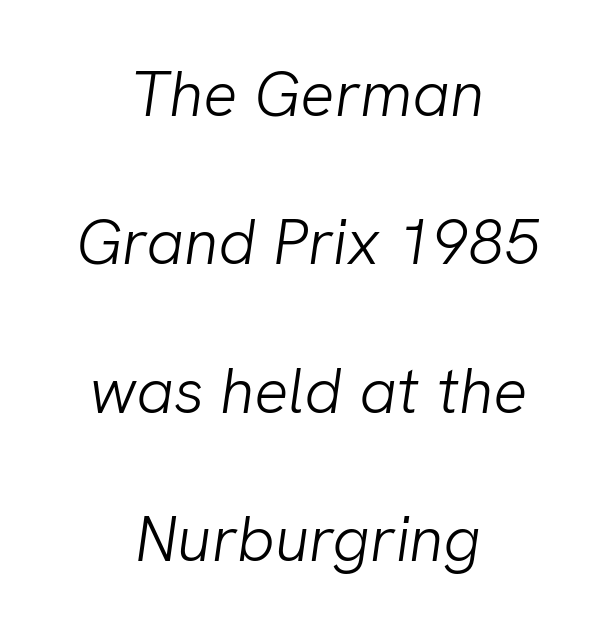
Q: Is the text bold? A: No.
Q: Is the typeface a serif or a sans-serif typeface? A: Sans-serif.
Q: Is the text underlined? A: No.
Q: How is the paragraph aligned? A: Centered.
Q: Is the spacing between letters normal or unusually wide? A: Normal.
Q: Is the spacing between lines tight, normal or loose? A: Loose.
Q: Width (condensed, normal, or wide)? A: Normal.
Q: Stroke contrast? A: Low.
Q: x-height? A: Medium.
Q: Monospaced? A: No.
